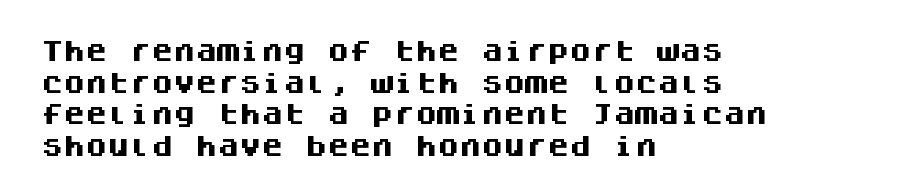
Beneath every word, the page is bare. Successive baselines arrive at the customary interval. It's the straight-up-and-down kind of type. Which margin do the lines hug? The left one — the right edge is uneven. Thick stems and heavy bowls — unmistakably bold.
